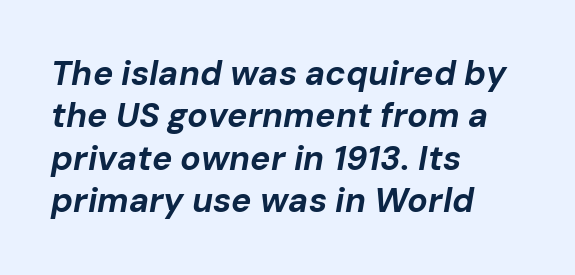
{"italic": "yes", "lean": "right", "slant_degrees": 10, "bold": "yes", "weight": "bold", "width": "normal", "stroke_contrast": "low", "x_height": "medium", "monospaced": "no", "underline": "no", "align": "left", "line_spacing": "normal", "line_spacing_ratio": 1.25, "letter_spacing": "normal", "letter_spacing_em": 0.0, "glyph_px": 34}
